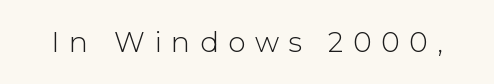
The image shows 28 px light sans-serif type, upright; set unusually wide letter spacing (+0.34 em), not underlined; low stroke contrast and a medium x-height.
